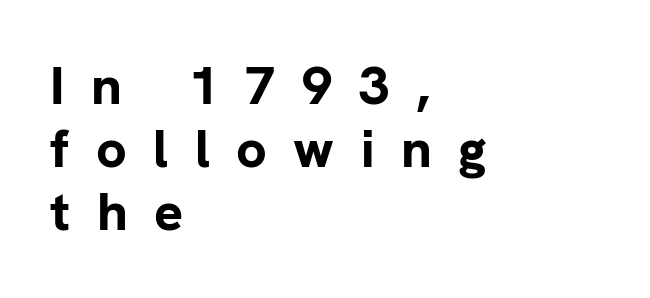
{"serif": "no", "italic": "no", "bold": "yes", "weight": "bold", "width": "normal", "stroke_contrast": "low", "x_height": "medium", "monospaced": "no", "underline": "no", "align": "left", "line_spacing_ratio": 1.17, "letter_spacing": "wide", "letter_spacing_em": 0.49, "glyph_px": 54}
